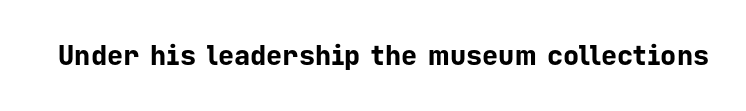
What stands out about the letter spacing? Nothing — it is the standard amount. No italicization has been applied; the sample stays upright. The gap between lines stays unmarked. Thick stems and heavy bowls — unmistakably bold.
